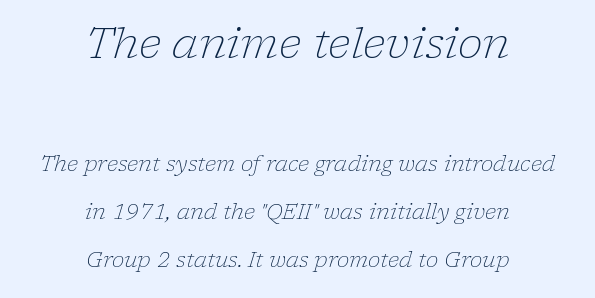
Q: Is the text bold? A: No.
Q: Is the text italic (slanted)? A: Yes, it leans right by about 17 degrees.
Q: Is the typeface a serif or a sans-serif typeface? A: Serif.
Q: Is the text underlined? A: No.
Q: How is the paragraph aligned? A: Centered.
Q: Is the spacing between letters normal or unusually wide? A: Normal.
Q: Is the spacing between lines tight, normal or loose? A: Loose.
Q: Which block of text is set in a larger size, the first (top) or the second (bottom)? A: The first (top) one.
Q: Width (condensed, normal, or wide)? A: Normal.
Q: Stroke contrast? A: Low.
Q: x-height? A: Medium.
Q: Monospaced? A: No.
